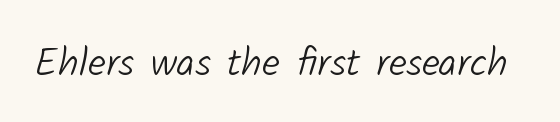
Q: Is the text bold? A: No.
Q: Is the typeface a serif or a sans-serif typeface? A: Sans-serif.
Q: Is the text underlined? A: No.
Q: Is the spacing between letters normal or unusually wide? A: Normal.
Q: Width (condensed, normal, or wide)? A: Normal.
Q: Stroke contrast? A: Low.
Q: x-height? A: Medium.
Q: Monospaced? A: No.
